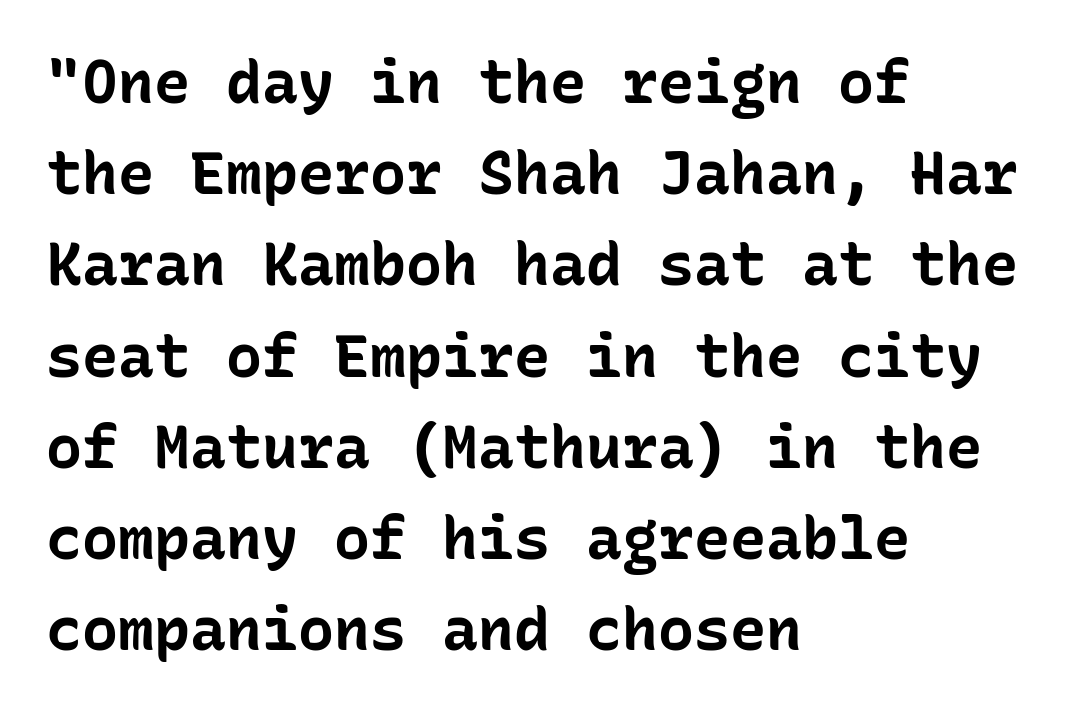
Q: Is the text bold? A: Yes.
Q: Is the text italic (slanted)? A: No, it is upright.
Q: Is the typeface a serif or a sans-serif typeface? A: Sans-serif.
Q: Is the text underlined? A: No.
Q: How is the paragraph aligned? A: Left-aligned.
Q: Is the spacing between letters normal or unusually wide? A: Normal.
Q: Is the spacing between lines tight, normal or loose? A: Normal.
Q: Width (condensed, normal, or wide)? A: Normal.
Q: Stroke contrast? A: Low.
Q: x-height? A: Medium.
Q: Monospaced? A: Yes.
